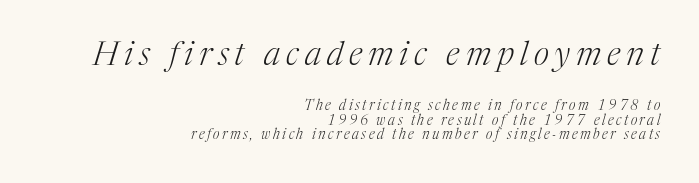
Q: Is the text bold? A: No.
Q: Is the text italic (slanted)? A: Yes, it leans right by about 17 degrees.
Q: Is the typeface a serif or a sans-serif typeface? A: Serif.
Q: Is the text underlined? A: No.
Q: How is the paragraph aligned? A: Right-aligned.
Q: Is the spacing between lines tight, normal or loose? A: Tight.
Q: Which block of text is set in a larger size, the first (top) or the second (bottom)? A: The first (top) one.
Q: Width (condensed, normal, or wide)? A: Normal.
Q: Stroke contrast? A: Medium.
Q: x-height? A: Medium.
Q: Monospaced? A: No.
